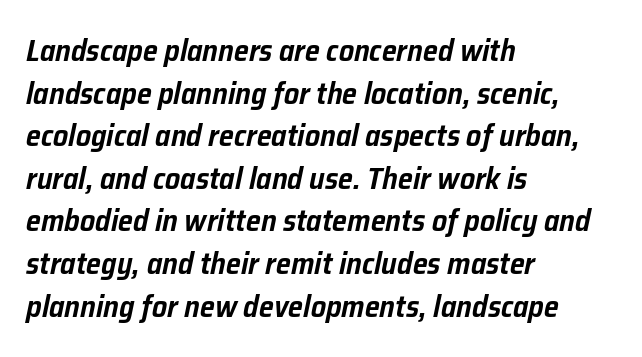
The image shows 30 px text type, italic (leaning right); set left-aligned, normal line spacing (1.42x), normal letter spacing, not underlined; low stroke contrast and a medium x-height.
